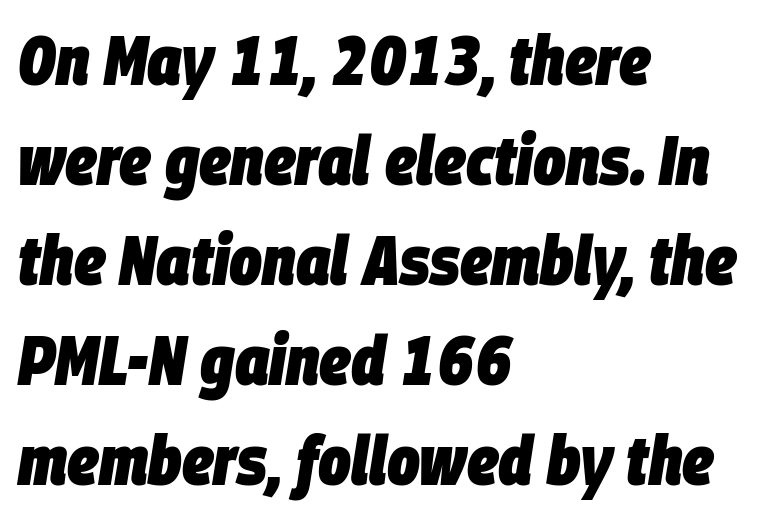
{"italic": "yes", "lean": "right", "slant_degrees": 9, "bold": "yes", "weight": "heavy", "width": "condensed", "stroke_contrast": "low", "x_height": "large", "monospaced": "no", "underline": "no", "align": "left", "line_spacing": "normal", "line_spacing_ratio": 1.45, "letter_spacing": "normal", "letter_spacing_em": 0.0, "glyph_px": 69}
